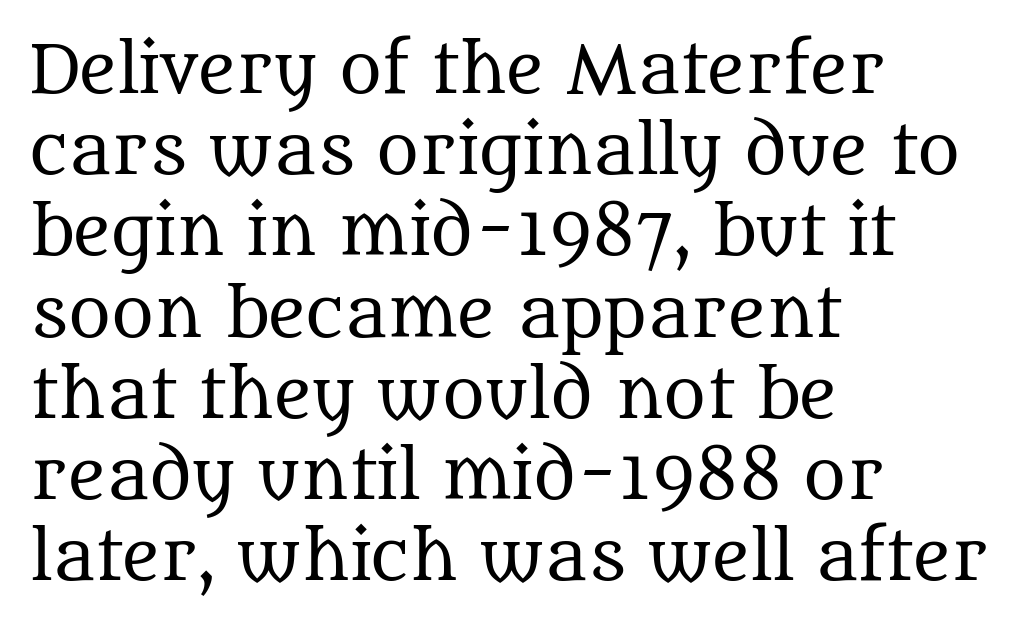
Yep, those are serifs on the letters. Rendered with straight, roman letterforms. Summary of weight: not heavy and not bold. Letters rest on an invisible, unmarked baseline.
